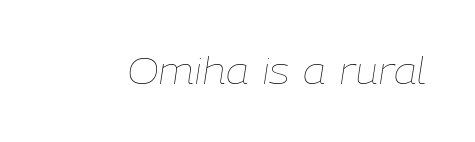
The image shows 36 px thin type, italic (leaning right); set normal letter spacing, not underlined; low stroke contrast and a medium x-height.
